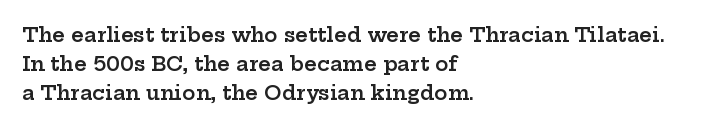
The typography opts for an upright posture over an oblique one. Descenders hang freely into open space. These lines sit exactly where default settings would place them. Stroke thickness is moderately raised; the sample reads as semibold. What stands out about the letter spacing? Nothing — it is the standard amount.
